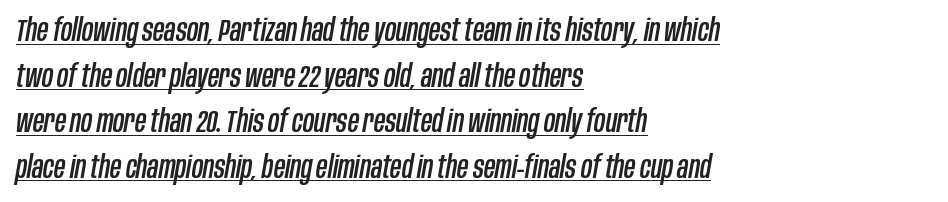
The image shows 31 px condensed type, italic (leaning right); set left-aligned, normal line spacing (1.47x), normal letter spacing, underlined; low stroke contrast and a large x-height.
